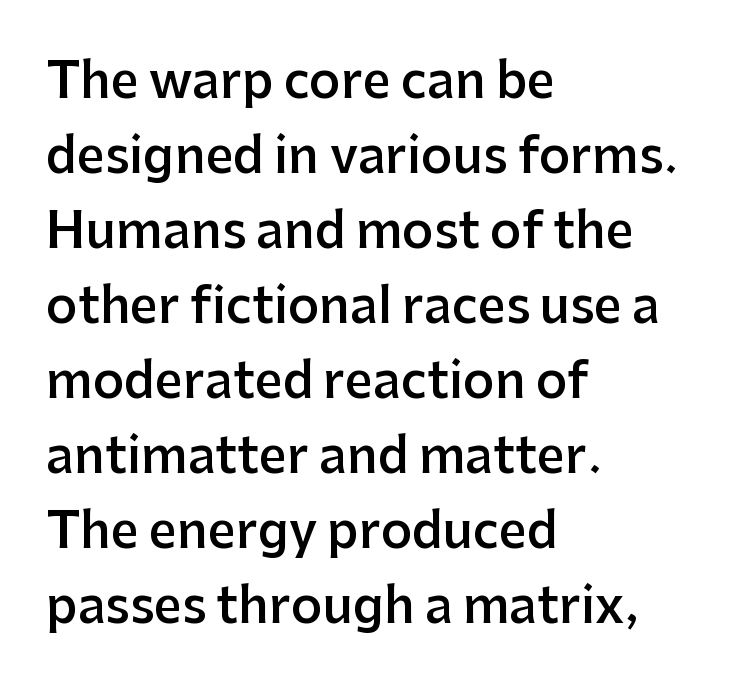
The image shows 49 px semibold sans-serif type, upright; set left-aligned, normal line spacing (1.53x), normal letter spacing, not underlined; low stroke contrast and a medium x-height.
